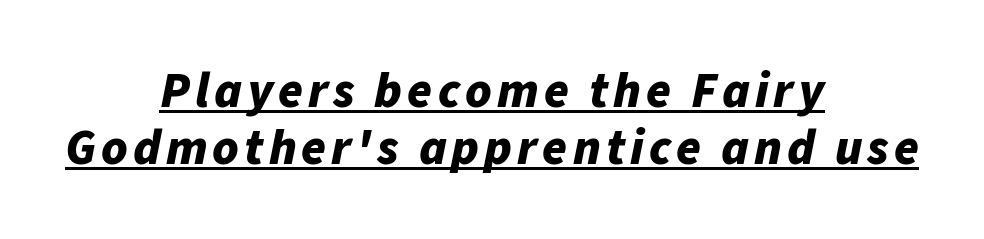
{"italic": "yes", "lean": "right", "slant_degrees": 11, "bold": "yes", "weight": "bold", "width": "normal", "stroke_contrast": "low", "x_height": "medium", "monospaced": "no", "underline": "yes", "align": "center", "line_spacing": "tight", "line_spacing_ratio": 1.14, "glyph_px": 50}
